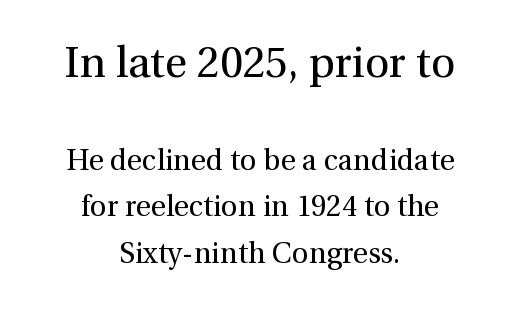
{"serif": "yes", "italic": "no", "bold": "no", "weight": "regular", "width": "normal", "x_height": "medium", "monospaced": "no", "underline": "no", "align": "center", "line_spacing": "normal", "line_spacing_ratio": 1.61, "letter_spacing": "normal", "letter_spacing_em": 0.0, "larger_block": "first", "size_ratio": 1.48, "glyph_px": 43}
